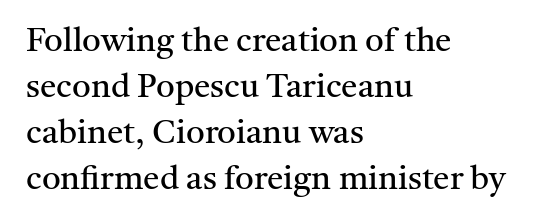
{"serif": "yes", "italic": "no", "bold": "no", "weight": "regular", "width": "normal", "stroke_contrast": "medium", "x_height": "medium", "monospaced": "no", "underline": "no", "align": "left", "line_spacing": "normal", "line_spacing_ratio": 1.39, "letter_spacing": "normal", "letter_spacing_em": 0.0, "glyph_px": 33}
